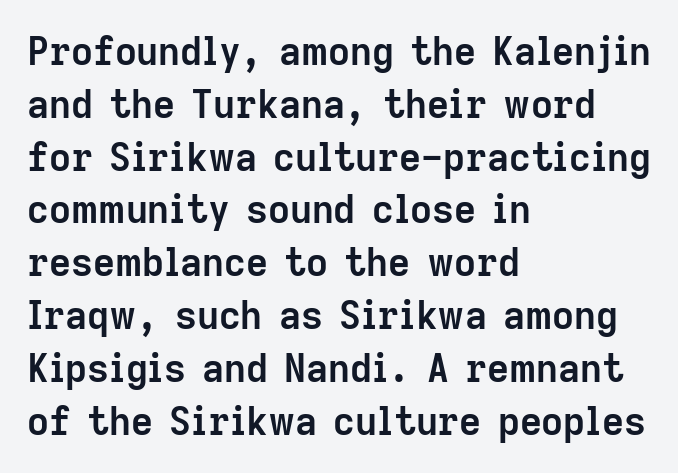
Q: Is the text bold? A: Yes.
Q: Is the text italic (slanted)? A: No, it is upright.
Q: Is the typeface a serif or a sans-serif typeface? A: Sans-serif.
Q: Is the text underlined? A: No.
Q: How is the paragraph aligned? A: Left-aligned.
Q: Is the spacing between letters normal or unusually wide? A: Normal.
Q: Is the spacing between lines tight, normal or loose? A: Normal.
Q: Width (condensed, normal, or wide)? A: Normal.
Q: Stroke contrast? A: Low.
Q: x-height? A: Medium.
Q: Monospaced? A: No.
